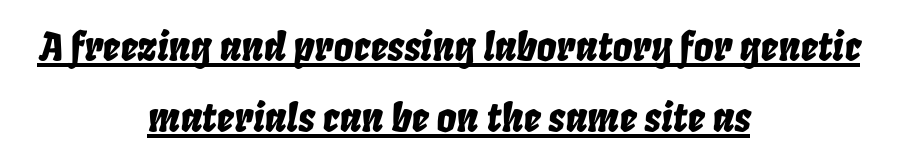
Q: Is the text italic (slanted)? A: Yes, it leans right by about 8 degrees.
Q: Is the text underlined? A: Yes.
Q: How is the paragraph aligned? A: Centered.
Q: Is the spacing between letters normal or unusually wide? A: Normal.
Q: Width (condensed, normal, or wide)? A: Condensed.
Q: Stroke contrast? A: Low.
Q: x-height? A: Large.
Q: Monospaced? A: No.
